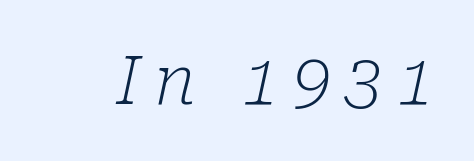
The font family rendered here belongs to the serif group. The face looks like a standard text weight, possibly lighter. The space beneath each line is pristine and unruled. Caption: expanded tracking, letters set apart. The rendering uses natural spacing where letterforms have individual widths.
